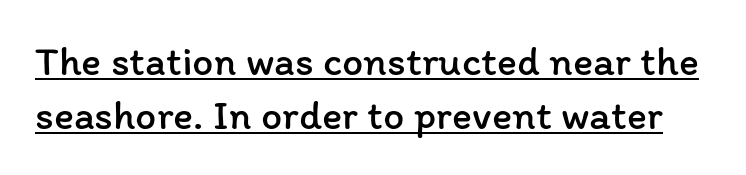
Q: Is the text bold? A: No.
Q: Is the text italic (slanted)? A: No, it is upright.
Q: Is the text underlined? A: Yes.
Q: Is the spacing between letters normal or unusually wide? A: Normal.
Q: Is the spacing between lines tight, normal or loose? A: Normal.
Q: Width (condensed, normal, or wide)? A: Normal.
Q: Stroke contrast? A: Low.
Q: x-height? A: Medium.
Q: Monospaced? A: No.
